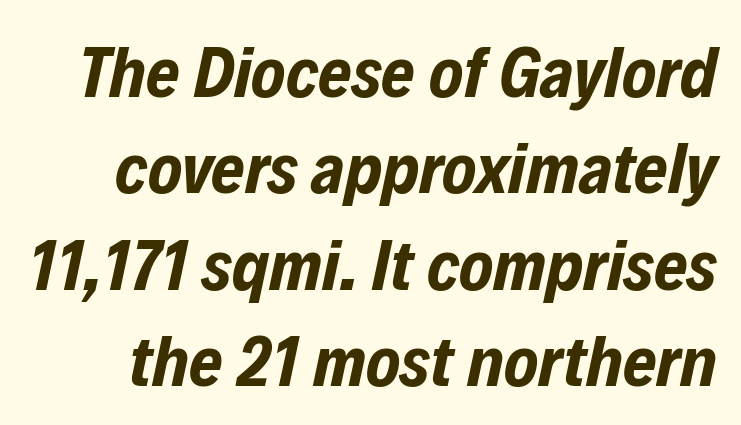
{"italic": "yes", "lean": "right", "slant_degrees": 12, "bold": "yes", "weight": "bold", "width": "condensed", "stroke_contrast": "low", "x_height": "medium", "monospaced": "no", "underline": "no", "line_spacing": "normal", "line_spacing_ratio": 1.34, "letter_spacing": "normal", "letter_spacing_em": 0.0, "glyph_px": 72}
